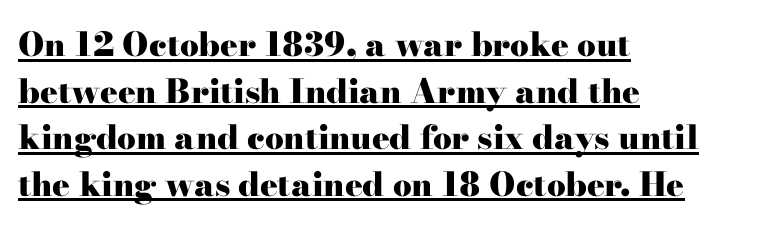
Q: Is the text bold? A: Yes.
Q: Is the text italic (slanted)? A: No, it is upright.
Q: Is the typeface a serif or a sans-serif typeface? A: Serif.
Q: Is the text underlined? A: Yes.
Q: How is the paragraph aligned? A: Left-aligned.
Q: Is the spacing between letters normal or unusually wide? A: Normal.
Q: Is the spacing between lines tight, normal or loose? A: Normal.
Q: Width (condensed, normal, or wide)? A: Wide.
Q: Stroke contrast? A: High.
Q: x-height? A: Small.
Q: Monospaced? A: No.
